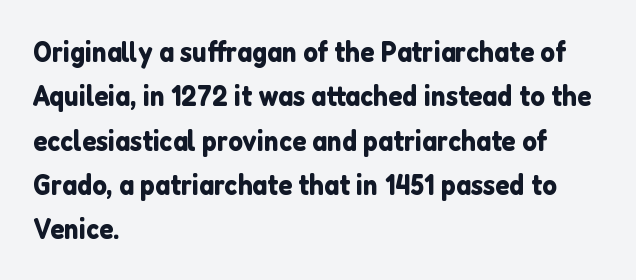
Q: Is the text italic (slanted)? A: No, it is upright.
Q: Is the typeface a serif or a sans-serif typeface? A: Sans-serif.
Q: Is the text underlined? A: No.
Q: How is the paragraph aligned? A: Left-aligned.
Q: Is the spacing between letters normal or unusually wide? A: Normal.
Q: Is the spacing between lines tight, normal or loose? A: Normal.
Q: Width (condensed, normal, or wide)? A: Normal.
Q: Stroke contrast? A: Low.
Q: x-height? A: Medium.
Q: Monospaced? A: No.
